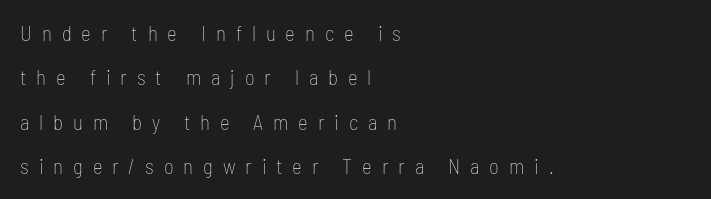
{"italic": "no", "bold": "no", "underline": "no", "align": "left", "line_spacing": "loose", "line_spacing_ratio": 2.11, "letter_spacing": "wide", "letter_spacing_em": 0.47, "glyph_px": 21}
